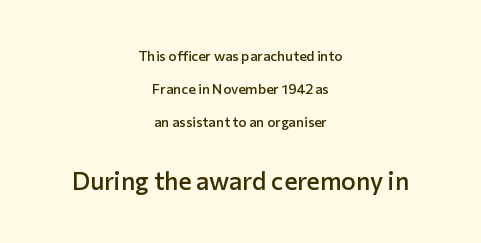
{"italic": "no", "bold": "semi", "underline": "no", "align": "center", "line_spacing": "loose", "line_spacing_ratio": 2.34, "letter_spacing": "normal", "letter_spacing_em": 0.0, "larger_block": "second", "size_ratio": 1.79, "glyph_px": 25}
